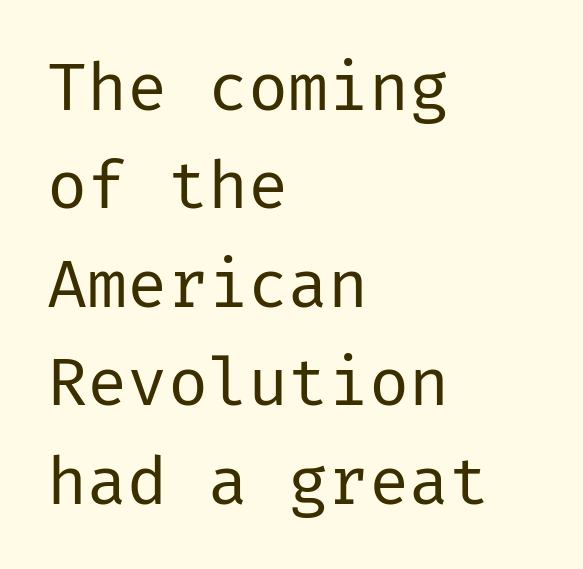
There is no visible air inserted between adjacent glyphs. The compositor pushed each line to the left boundary. A typesetter would mark this as roman, not italic. Grotesque or geometric, the face here clearly has no serifs. The letters look calm and open, with moderate or lighter stems.
